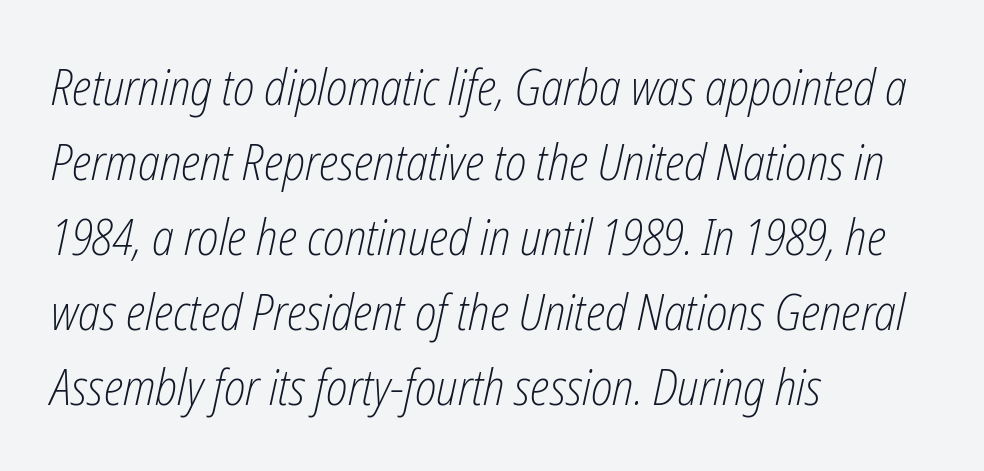
{"italic": "yes", "lean": "right", "slant_degrees": 12, "bold": "no", "weight": "light", "width": "condensed", "stroke_contrast": "low", "x_height": "medium", "monospaced": "no", "underline": "no", "align": "left", "line_spacing": "normal", "line_spacing_ratio": 1.5, "letter_spacing": "normal", "letter_spacing_em": 0.0, "glyph_px": 50}
